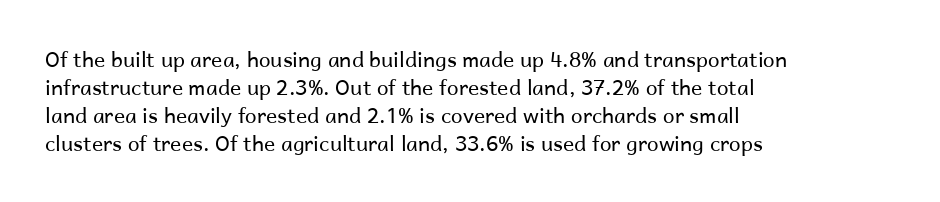
The image shows 21 px text type, upright; set left-aligned, normal line spacing (1.33x), normal letter spacing, not underlined.
